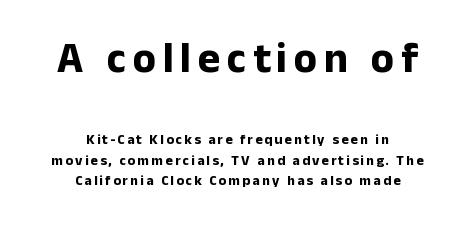
{"serif": "no", "italic": "no", "bold": "yes", "weight": "bold", "width": "normal", "stroke_contrast": "low", "x_height": "medium", "monospaced": "no", "underline": "no", "align": "center", "line_spacing": "normal", "line_spacing_ratio": 1.48, "larger_block": "first", "size_ratio": 3.07, "glyph_px": 43}
